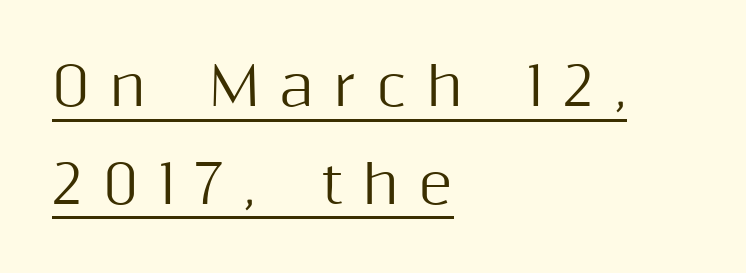
{"serif": "no", "italic": "no", "width": "normal", "stroke_contrast": "medium", "x_height": "medium", "monospaced": "no", "underline": "yes", "align": "left", "line_spacing_ratio": 1.84, "letter_spacing": "wide", "letter_spacing_em": 0.38, "glyph_px": 53}
